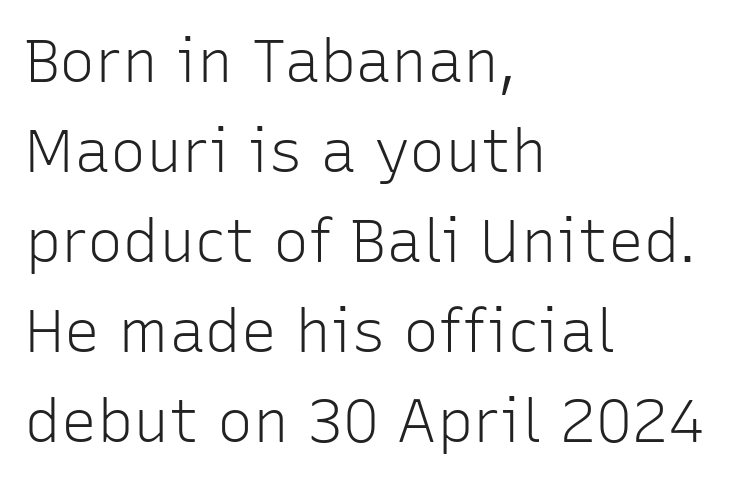
{"serif": "no", "italic": "no", "bold": "no", "weight": "light", "width": "normal", "stroke_contrast": "low", "x_height": "medium", "monospaced": "no", "underline": "no", "align": "left", "line_spacing": "normal", "line_spacing_ratio": 1.5, "letter_spacing": "normal", "letter_spacing_em": 0.0, "glyph_px": 60}
